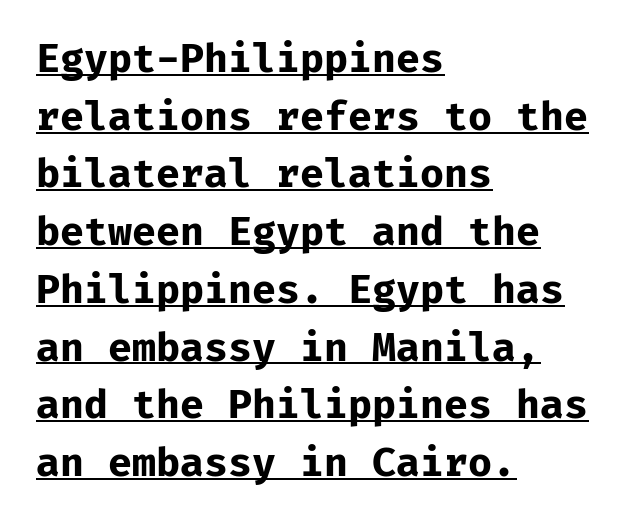
One-word summary of the alignment: left. In terms of letterform style, serifs are entirely absent. The lettering stays uniformly vertical, giving the passage a roman look. Underline: present. On the weight axis this lands at bold, roughly 700. Is there much room between lines? A standard amount, neither cramped nor airy.
